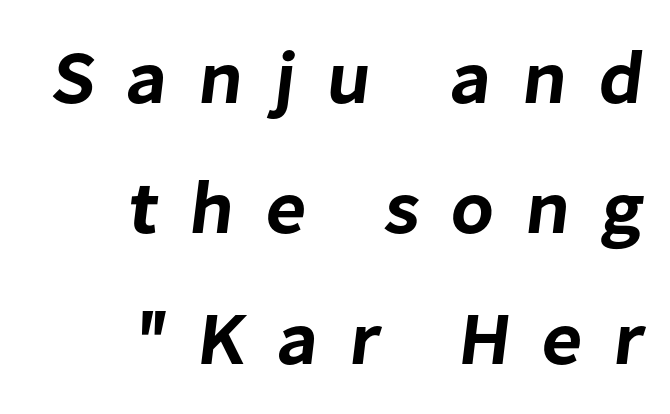
Q: Is the typeface a serif or a sans-serif typeface? A: Sans-serif.
Q: Is the text underlined? A: No.
Q: How is the paragraph aligned? A: Right-aligned.
Q: Is the spacing between letters normal or unusually wide? A: Unusually wide.
Q: Width (condensed, normal, or wide)? A: Normal.
Q: Stroke contrast? A: Low.
Q: x-height? A: Medium.
Q: Monospaced? A: No.
